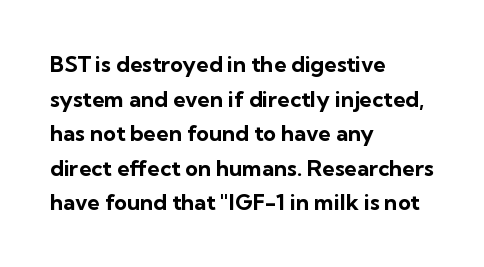
The image shows 22 px bold type, upright; set left-aligned, normal line spacing (1.57x), normal letter spacing, not underlined.
